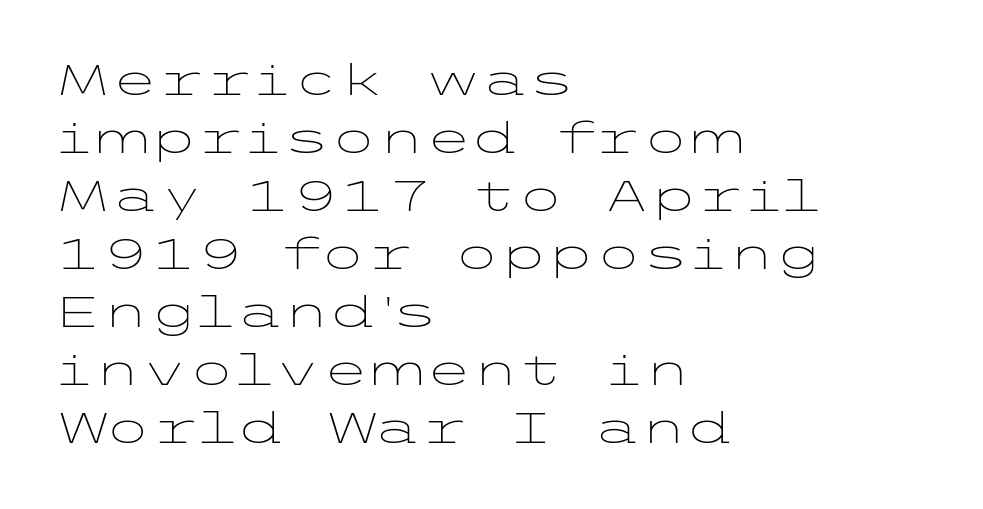
The image shows 43 px light, wide sans-serif type, upright; set left-aligned, normal line spacing (1.35x), normal letter spacing, not underlined; low stroke contrast and a medium x-height.
